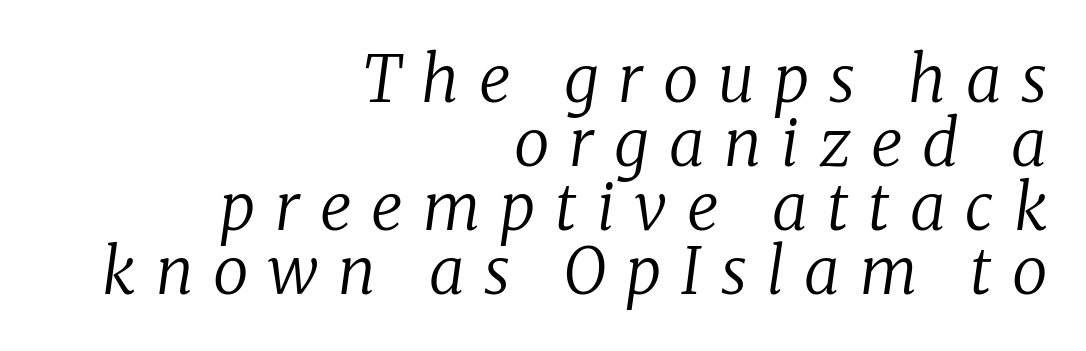
{"serif": "yes", "italic": "yes", "lean": "right", "slant_degrees": 8, "bold": "no", "weight": "regular", "width": "normal", "stroke_contrast": "low", "x_height": "medium", "monospaced": "no", "underline": "no", "align": "right", "line_spacing": "tight", "line_spacing_ratio": 1.0, "letter_spacing": "wide", "letter_spacing_em": 0.31, "glyph_px": 64}
